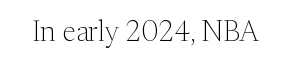
Q: Is the text bold? A: No.
Q: Is the text italic (slanted)? A: No, it is upright.
Q: Is the typeface a serif or a sans-serif typeface? A: Serif.
Q: Is the text underlined? A: No.
Q: Is the spacing between letters normal or unusually wide? A: Normal.
Q: Width (condensed, normal, or wide)? A: Normal.
Q: Stroke contrast? A: Medium.
Q: x-height? A: Medium.
Q: Monospaced? A: No.
